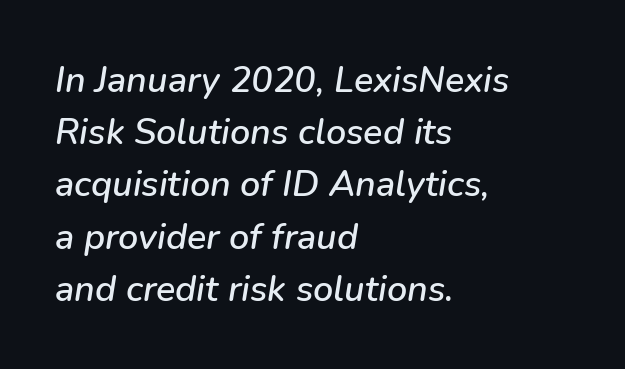
{"italic": "yes", "lean": "right", "slant_degrees": 9, "width": "normal", "stroke_contrast": "low", "x_height": "medium", "monospaced": "no", "underline": "no", "align": "left", "line_spacing": "normal", "line_spacing_ratio": 1.45, "letter_spacing": "normal", "letter_spacing_em": 0.0, "glyph_px": 36}
